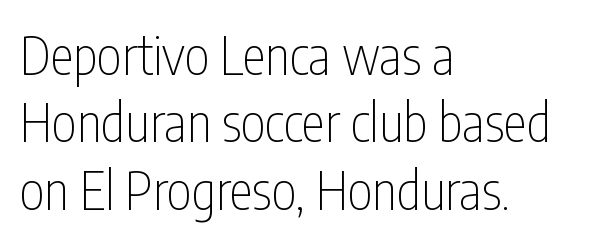
Q: Is the text bold? A: No.
Q: Is the text italic (slanted)? A: No, it is upright.
Q: Is the typeface a serif or a sans-serif typeface? A: Sans-serif.
Q: Is the text underlined? A: No.
Q: How is the paragraph aligned? A: Left-aligned.
Q: Is the spacing between letters normal or unusually wide? A: Normal.
Q: Is the spacing between lines tight, normal or loose? A: Normal.
Q: Width (condensed, normal, or wide)? A: Condensed.
Q: Stroke contrast? A: Low.
Q: x-height? A: Medium.
Q: Monospaced? A: No.
